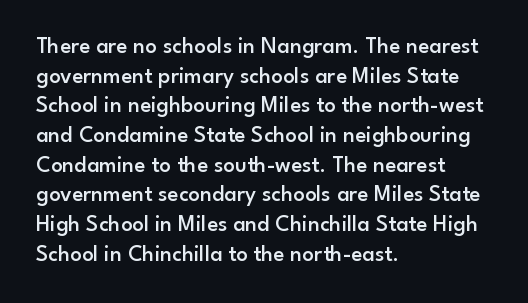
{"italic": "no", "bold": "semi", "underline": "no", "align": "left", "line_spacing": "normal", "line_spacing_ratio": 1.29, "letter_spacing": "normal", "letter_spacing_em": 0.0, "glyph_px": 23}
